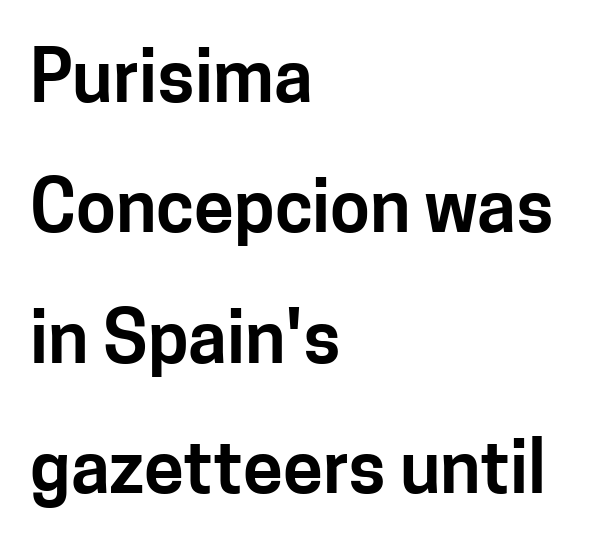
Q: Is the text italic (slanted)? A: No, it is upright.
Q: Is the typeface a serif or a sans-serif typeface? A: Sans-serif.
Q: Is the text underlined? A: No.
Q: How is the paragraph aligned? A: Left-aligned.
Q: Is the spacing between letters normal or unusually wide? A: Normal.
Q: Width (condensed, normal, or wide)? A: Normal.
Q: Stroke contrast? A: Low.
Q: x-height? A: Medium.
Q: Monospaced? A: No.
